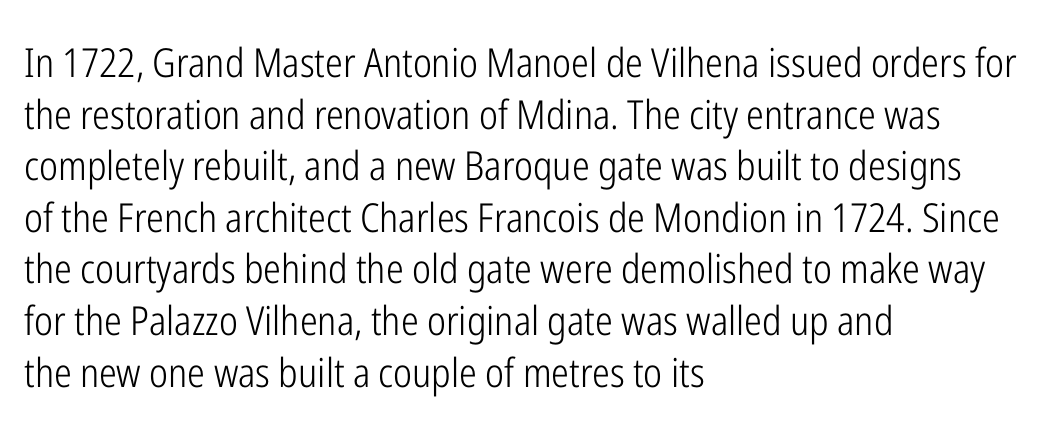
The image shows 40 px light, condensed sans-serif type, upright; set left-aligned, normal line spacing (1.29x), normal letter spacing, not underlined; low stroke contrast and a medium x-height.
